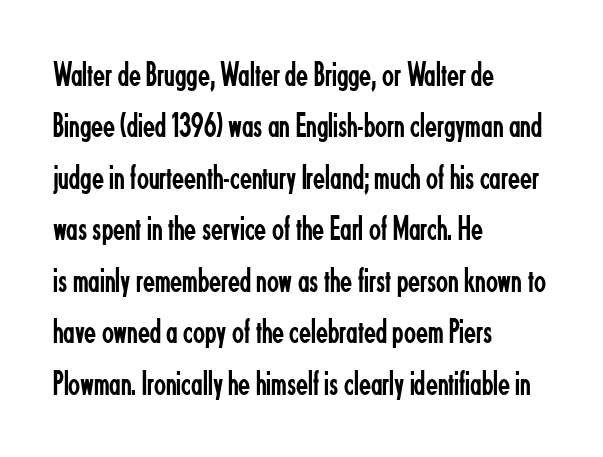
Q: Is the text bold? A: No.
Q: Is the text italic (slanted)? A: No, it is upright.
Q: Is the typeface a serif or a sans-serif typeface? A: Sans-serif.
Q: Is the text underlined? A: No.
Q: How is the paragraph aligned? A: Left-aligned.
Q: Is the spacing between letters normal or unusually wide? A: Normal.
Q: Is the spacing between lines tight, normal or loose? A: Normal.
Q: Width (condensed, normal, or wide)? A: Condensed.
Q: Stroke contrast? A: Low.
Q: x-height? A: Small.
Q: Monospaced? A: No.
